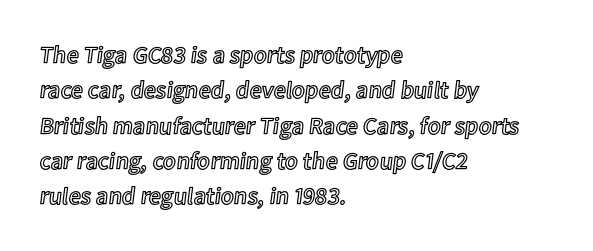
The passage shown stacks its lines at a standard gap. No extra tracking has been applied to these lines. Compared with a centered layout, this one pins lines to the left instead. The area under the type is left untouched.
